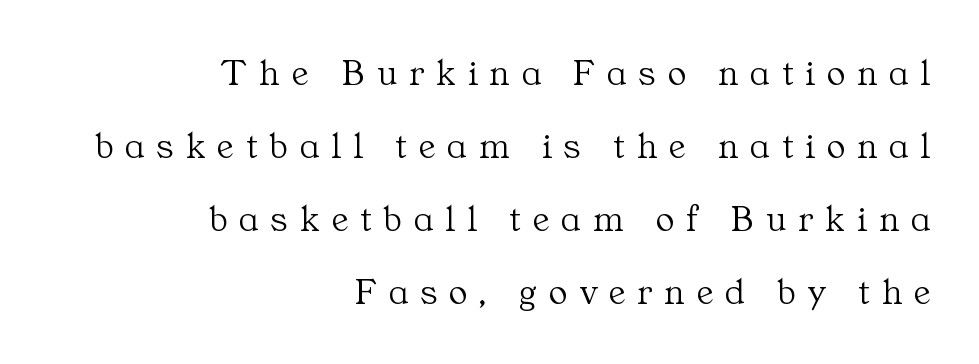
{"serif": "yes", "italic": "no", "bold": "no", "weight": "light", "width": "normal", "stroke_contrast": "medium", "x_height": "medium", "monospaced": "no", "underline": "no", "align": "right", "line_spacing": "loose", "line_spacing_ratio": 1.92, "letter_spacing": "wide", "letter_spacing_em": 0.32, "glyph_px": 38}
